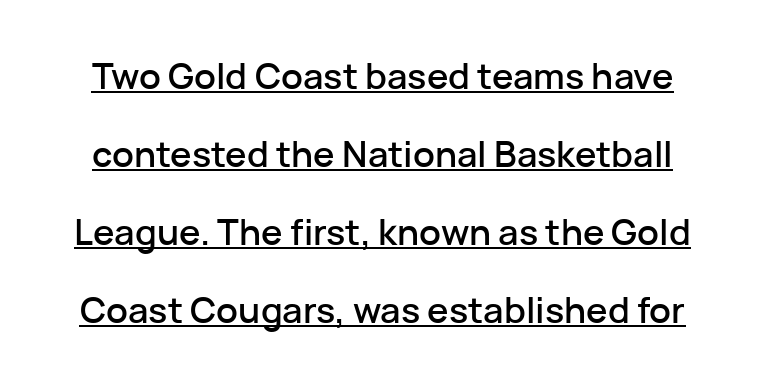
{"serif": "no", "italic": "no", "width": "normal", "stroke_contrast": "low", "x_height": "medium", "monospaced": "no", "underline": "yes", "line_spacing": "loose", "line_spacing_ratio": 2.17, "letter_spacing": "normal", "letter_spacing_em": 0.0, "glyph_px": 36}
